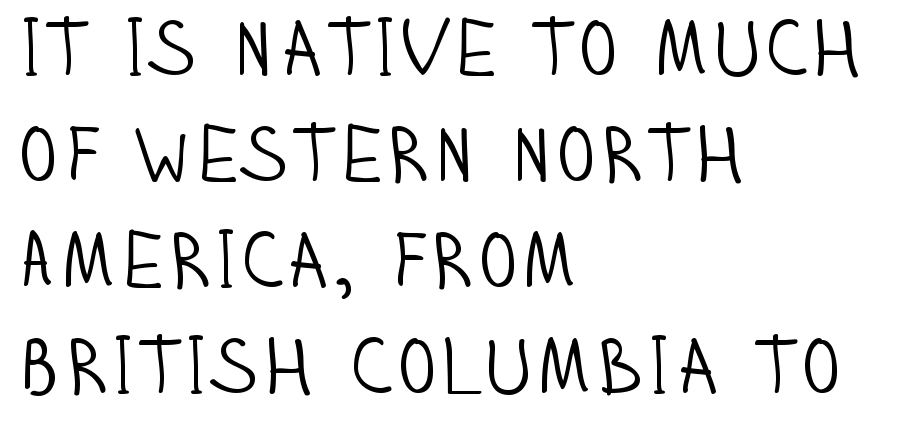
The image shows 78 px light, condensed sans-serif type, upright; set left-aligned, normal line spacing (1.36x), normal letter spacing, not underlined; low stroke contrast and a large x-height.
